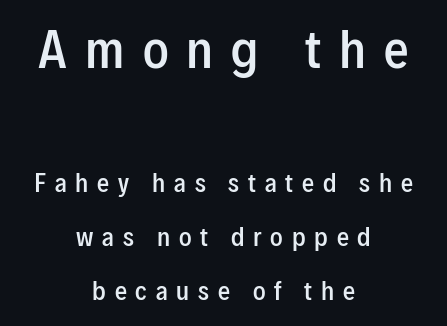
Posture: vertical. The passage shown is semibold, sitting just below true bold. Spacing between characters has been opened up far beyond the box default. Nobody drew a line under any word here.
